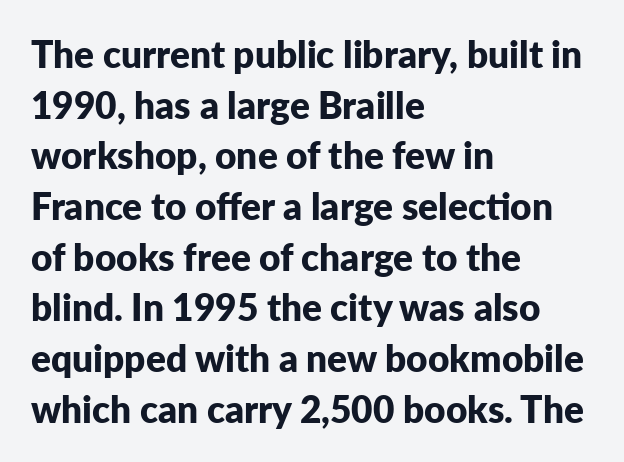
The image shows 37 px bold sans-serif type, upright; set left-aligned, normal line spacing (1.37x), normal letter spacing, not underlined; low stroke contrast and a medium x-height.
